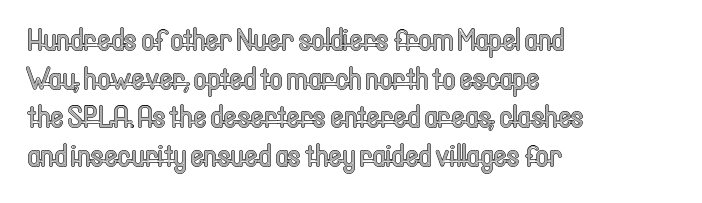
No extra tracking has been applied to these lines. These lines are rendered in a variable-pitch font. The baseline area is clear. Line beginnings align vertically; line endings do not.
